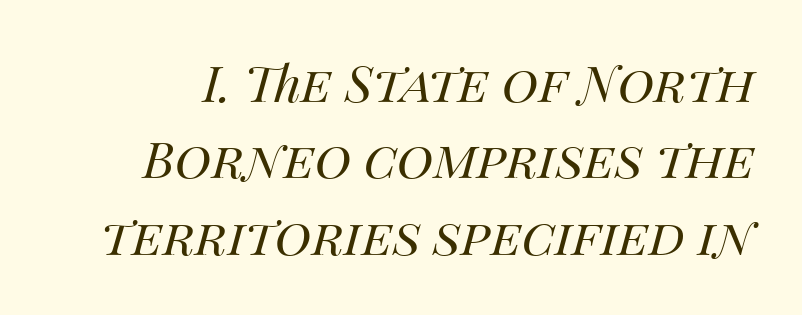
The image shows 50 px regular-weight type, italic (leaning right); set normal line spacing (1.53x), normal letter spacing, not underlined; medium stroke contrast and a large x-height.
